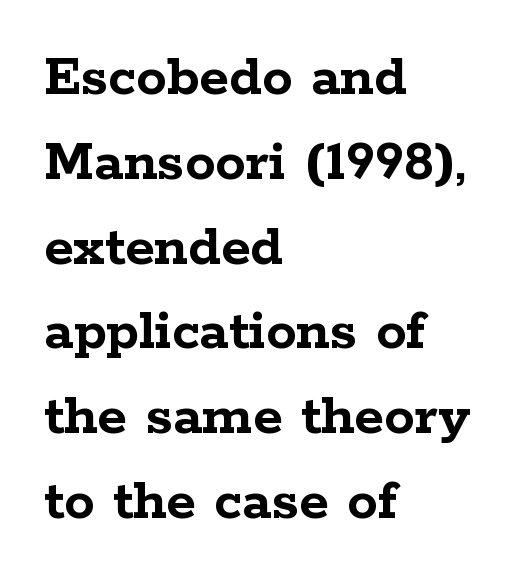
The image shows 61 px semibold, wide serif type, upright; set left-aligned, normal line spacing (1.39x), normal letter spacing, not underlined; low stroke contrast and a medium x-height.
